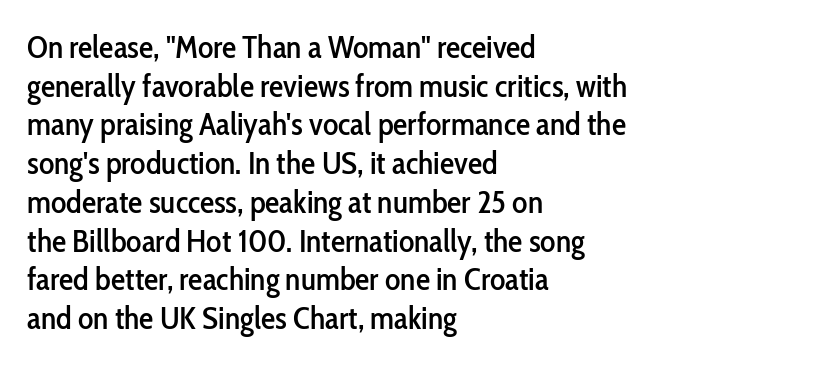
{"serif": "no", "italic": "no", "width": "condensed", "stroke_contrast": "low", "x_height": "medium", "monospaced": "no", "underline": "no", "align": "left", "line_spacing_ratio": 1.21, "letter_spacing": "normal", "letter_spacing_em": 0.0, "glyph_px": 32}
